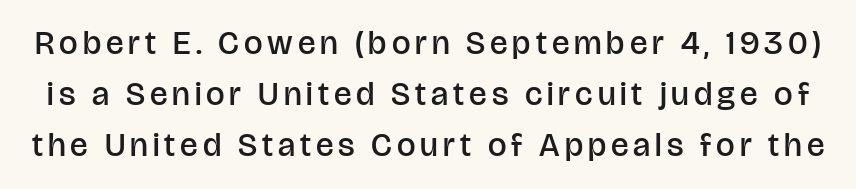
{"serif": "no", "italic": "no", "bold": "semi", "weight": "semibold", "width": "normal", "stroke_contrast": "low", "x_height": "large", "monospaced": "no", "underline": "no", "line_spacing": "normal", "line_spacing_ratio": 1.55, "glyph_px": 33}
